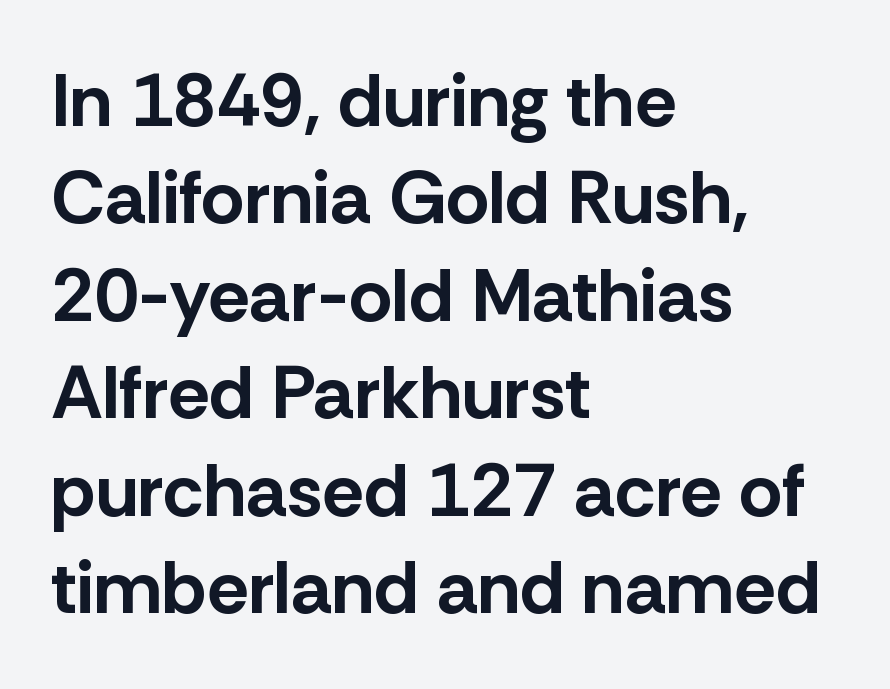
Strokes here are thick enough to call this a true bold. A typesetter would call this zero additional tracking. The passage shown stacks its lines at a standard gap. A typesetter would mark this as roman, not italic. A classic flush-left, rag-right setting is used for this passage.
